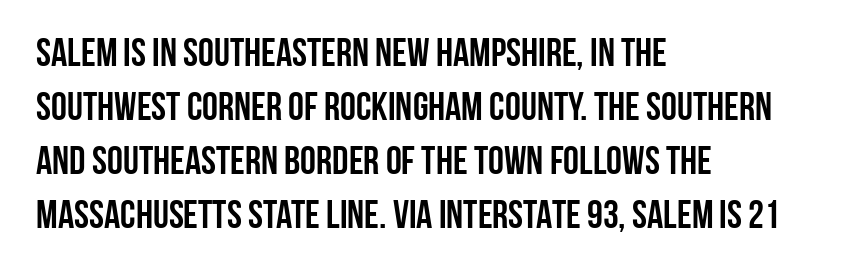
The image shows 40 px semibold, condensed sans-serif type, upright; set left-aligned, normal line spacing (1.35x), normal letter spacing, not underlined; low stroke contrast and a large x-height.
